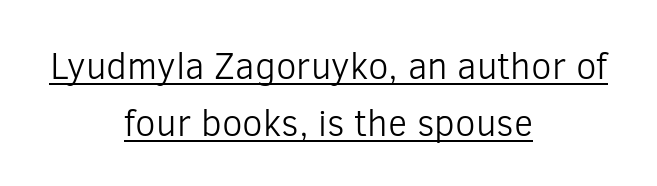
Leftover space on each line is divided equally before and after the words. A typesetter would call this proportional, since set widths differ per character. The gaps between neighbouring characters are ordinary and unremarkable. Summary of vertical rhythm: regular, with standard interline spacing. Posture: vertical. The characters display no serif detailing; their extremities are plain.
